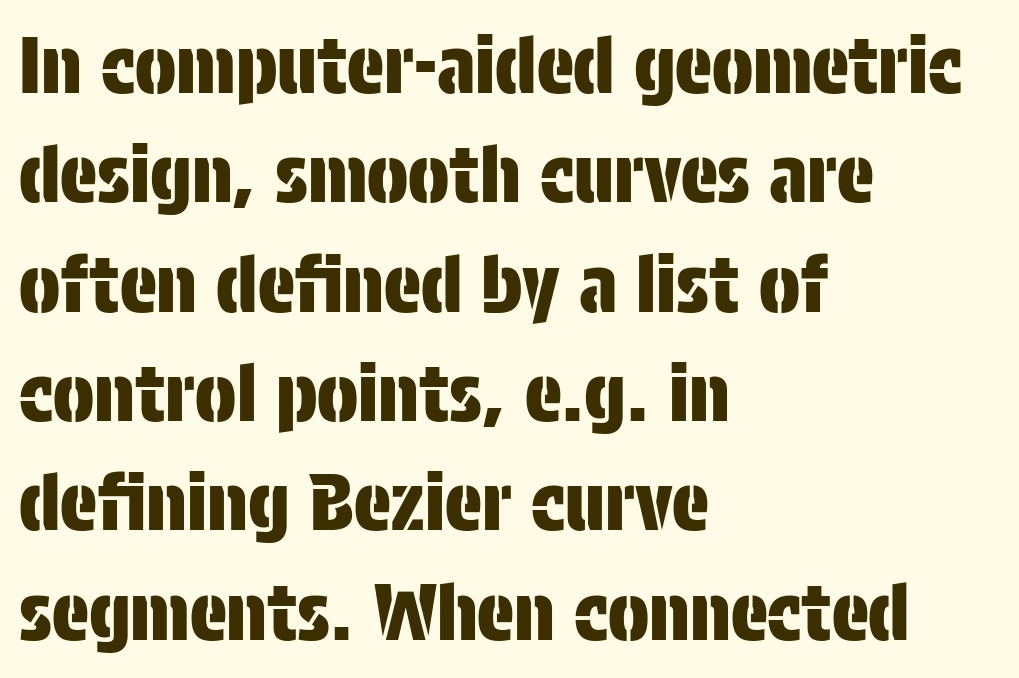
One glance says typical: line gaps are just what's usual. Short note: letters normally spaced. The typography opts for an upright posture over an oblique one. Visually the block forms a straight wall on the left and a jagged coastline on the right.
